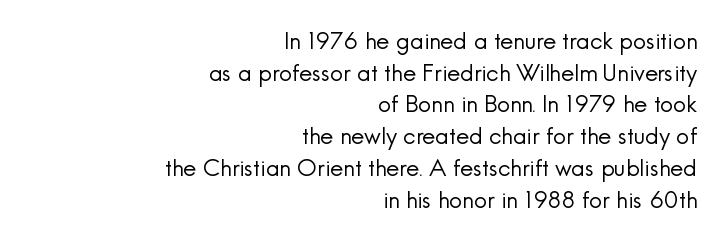
{"italic": "no", "bold": "no", "underline": "no", "align": "right", "line_spacing": "normal", "line_spacing_ratio": 1.38, "letter_spacing": "normal", "letter_spacing_em": 0.0, "glyph_px": 23}
